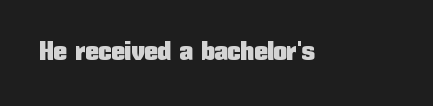
This rendering leaves character spacing at its baseline value. Has an underline been added? It has not. No italicization has been applied; the sample stays upright.
